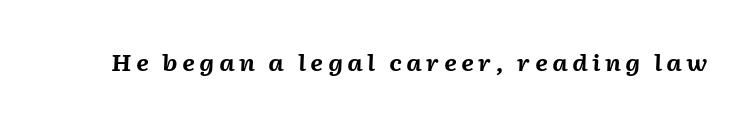
{"italic": "yes", "lean": "right", "slant_degrees": 2, "bold": "yes", "underline": "no", "glyph_px": 23}
